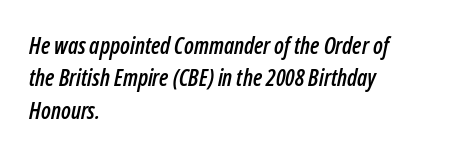
Q: Is the text italic (slanted)? A: Yes, it leans right by about 12 degrees.
Q: Is the text underlined? A: No.
Q: How is the paragraph aligned? A: Left-aligned.
Q: Is the spacing between letters normal or unusually wide? A: Normal.
Q: Is the spacing between lines tight, normal or loose? A: Normal.
